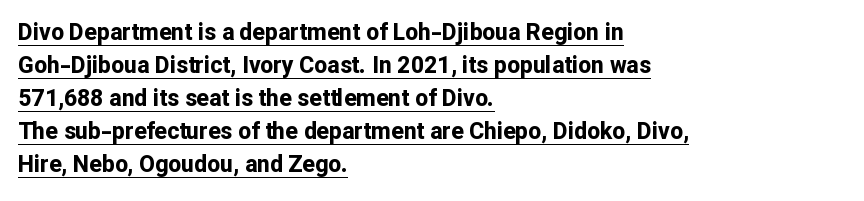
The image shows 23 px bold type, upright; set left-aligned, normal line spacing (1.43x), normal letter spacing, underlined.
